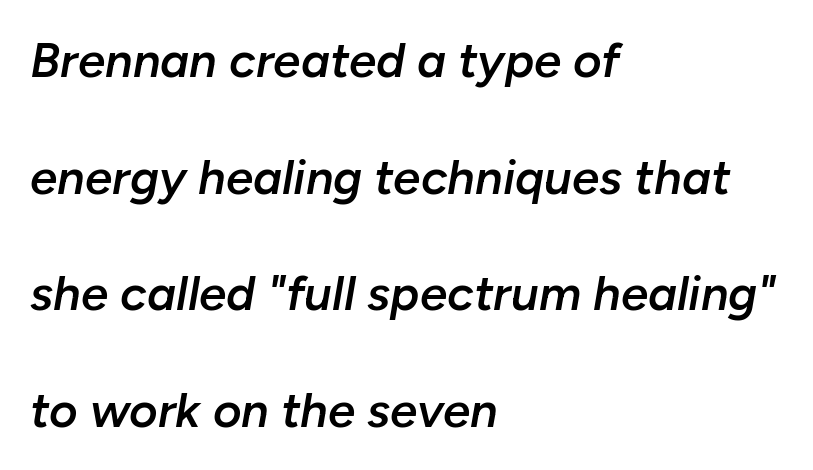
The image shows 49 px semibold type, italic (leaning right); set left-aligned, loose line spacing (2.38x), normal letter spacing, not underlined; low stroke contrast and a medium x-height.
